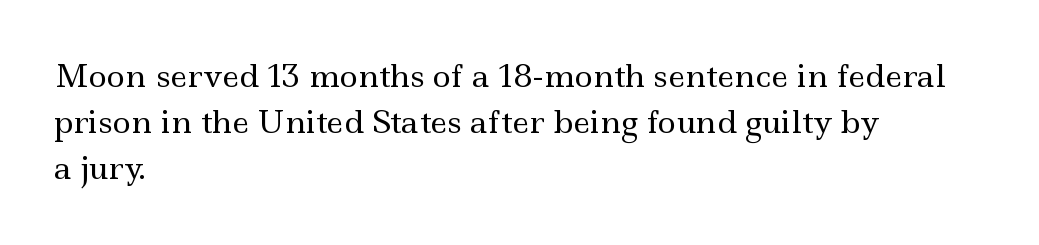
The image shows 31 px regular-weight, wide serif type, upright; set left-aligned, normal line spacing (1.49x), normal letter spacing, not underlined; a small x-height.
